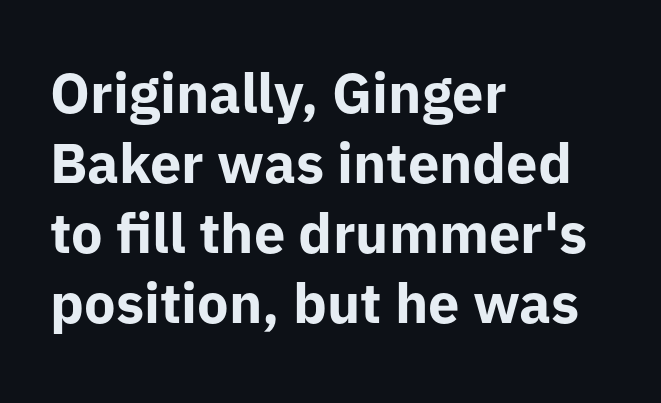
The letters stand upright; this is a roman face. The face used here is rendered with its standard letterfit. Regarding leading, the lines here are spaced in the standard way. Clear beneath every line of the passage. Think of a printed novel: that variable character pitch is what you see here. This sample uses a sans-serif face.
